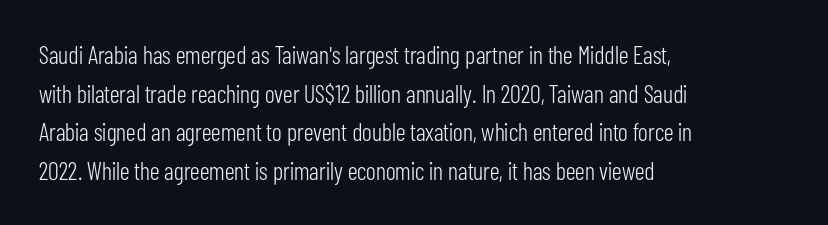
Notice how descenders clear the ascenders below comfortably — that's standard leading. Posture: vertical. Letter spacing: default. This rendering uses left alignment, leaving the right contour irregular.
